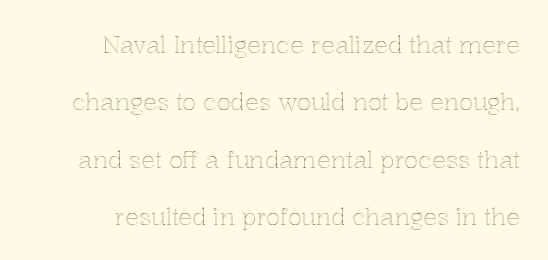
Compared with typical body copy, the letter spacing here is the same. Every stem runs plumb, perpendicular to the baseline. Is there much room between lines? Yes — plenty of vertical air separates them. A clean baseline with only descenders dipping below it.
